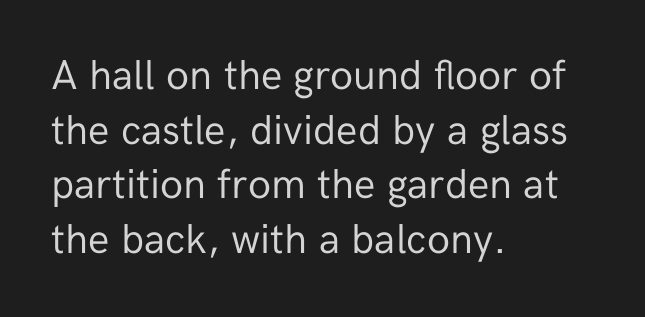
These lines stack with their left ends in a neat column. Is the stroke heavy? The answer is a plain regular-or-lighter. To sum up the face: it is a sans, with no serifs. A typesetter would call this proportional, since set widths differ per character.
